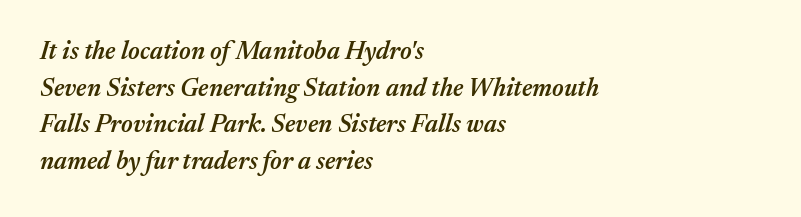
Q: Is the text bold? A: Semi-bold.
Q: Is the text italic (slanted)? A: Yes, it leans right by about 17 degrees.
Q: Is the text underlined? A: No.
Q: How is the paragraph aligned? A: Left-aligned.
Q: Is the spacing between letters normal or unusually wide? A: Normal.
Q: Is the spacing between lines tight, normal or loose? A: Normal.
